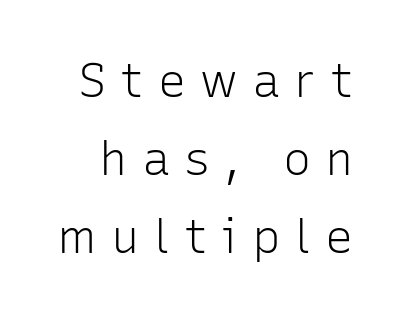
Q: Is the text bold? A: No.
Q: Is the text italic (slanted)? A: No, it is upright.
Q: Is the typeface a serif or a sans-serif typeface? A: Sans-serif.
Q: Is the text underlined? A: No.
Q: Is the spacing between letters normal or unusually wide? A: Unusually wide.
Q: Is the spacing between lines tight, normal or loose? A: Normal.
Q: Width (condensed, normal, or wide)? A: Normal.
Q: Stroke contrast? A: Low.
Q: x-height? A: Medium.
Q: Monospaced? A: No.
